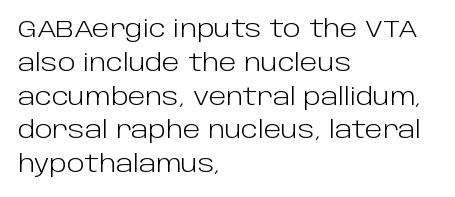
{"italic": "no", "bold": "no", "underline": "no", "align": "left", "line_spacing": "normal", "line_spacing_ratio": 1.47, "letter_spacing": "normal", "letter_spacing_em": 0.0, "glyph_px": 23}
